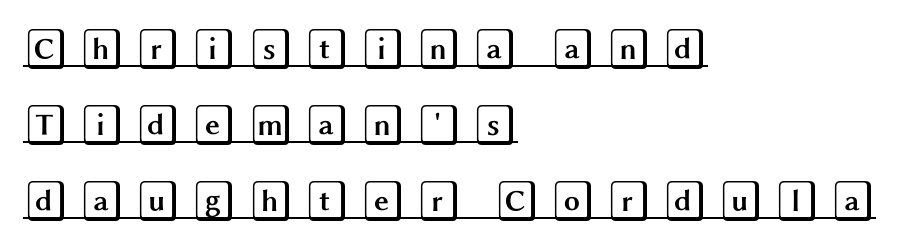
{"italic": "no", "width": "wide", "x_height": "large", "underline": "yes", "align": "left", "line_spacing_ratio": 1.85, "letter_spacing": "wide", "letter_spacing_em": 0.27, "glyph_px": 41}
